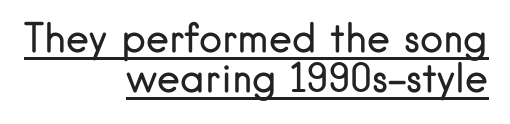
The image shows 39 px regular-weight sans-serif type, upright; set right-aligned, tight line spacing (1.03x), normal letter spacing, underlined; low stroke contrast and a small x-height.
